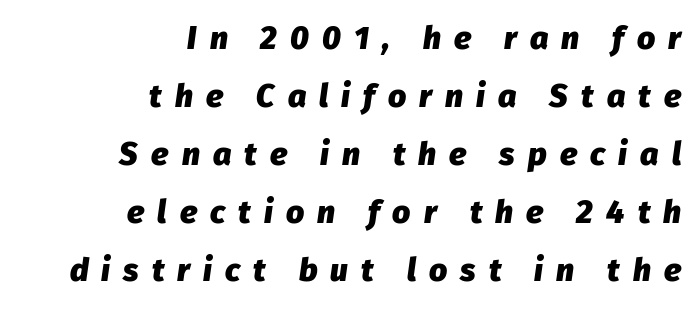
Weight: bold. If you drew a line through each stem, it would be angled. Words float on clear page, feet unadorned. These lines have a slow, spaced-out rhythm from letter to letter.
